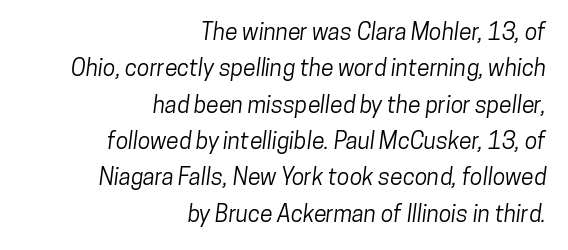
The image shows 23 px text type; set right-aligned, normal line spacing (1.58x), normal letter spacing, not underlined.
